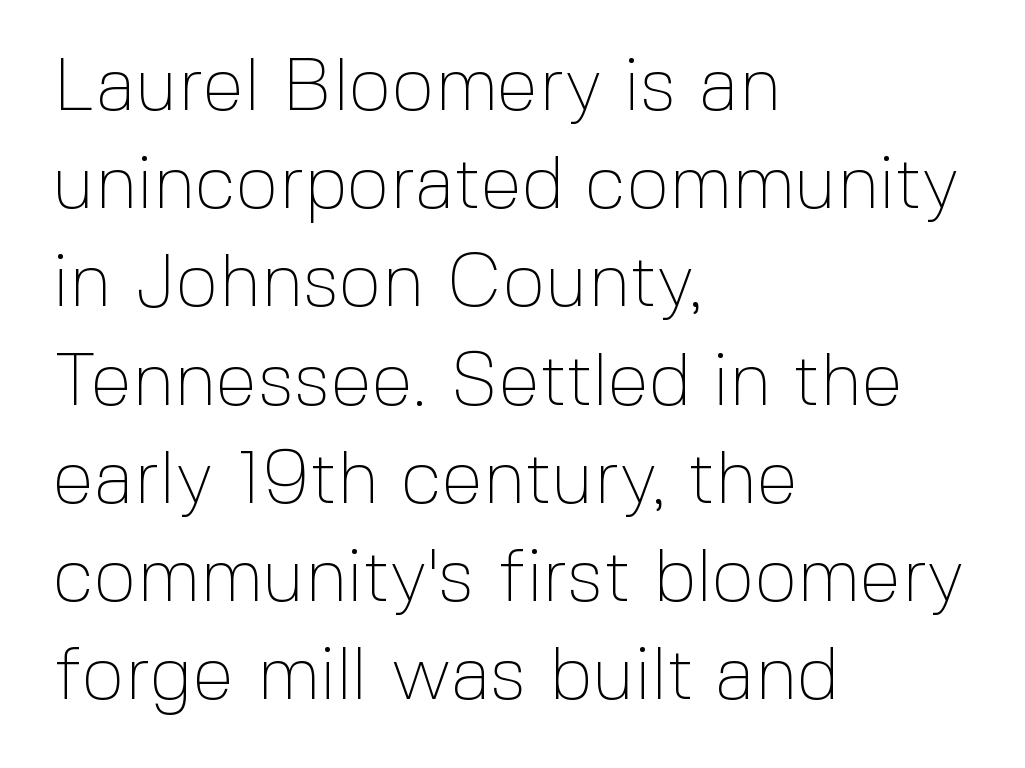
Q: Is the text bold? A: No.
Q: Is the text italic (slanted)? A: No, it is upright.
Q: Is the typeface a serif or a sans-serif typeface? A: Sans-serif.
Q: Is the text underlined? A: No.
Q: How is the paragraph aligned? A: Left-aligned.
Q: Is the spacing between letters normal or unusually wide? A: Normal.
Q: Is the spacing between lines tight, normal or loose? A: Normal.
Q: Width (condensed, normal, or wide)? A: Normal.
Q: x-height? A: Medium.
Q: Monospaced? A: No.
